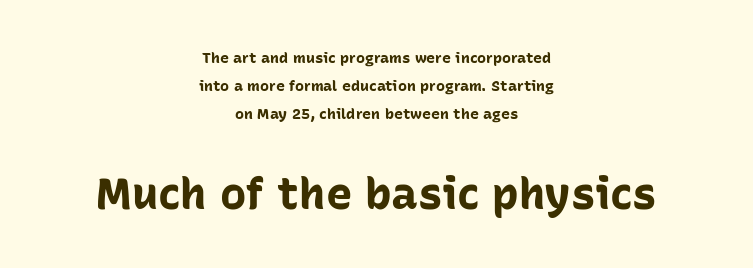
Q: Is the text bold? A: Yes.
Q: Is the text italic (slanted)? A: No, it is upright.
Q: Is the typeface a serif or a sans-serif typeface? A: Sans-serif.
Q: Is the text underlined? A: No.
Q: How is the paragraph aligned? A: Centered.
Q: Is the spacing between letters normal or unusually wide? A: Normal.
Q: Which block of text is set in a larger size, the first (top) or the second (bottom)? A: The second (bottom) one.
Q: Width (condensed, normal, or wide)? A: Normal.
Q: Stroke contrast? A: Low.
Q: x-height? A: Medium.
Q: Monospaced? A: No.
